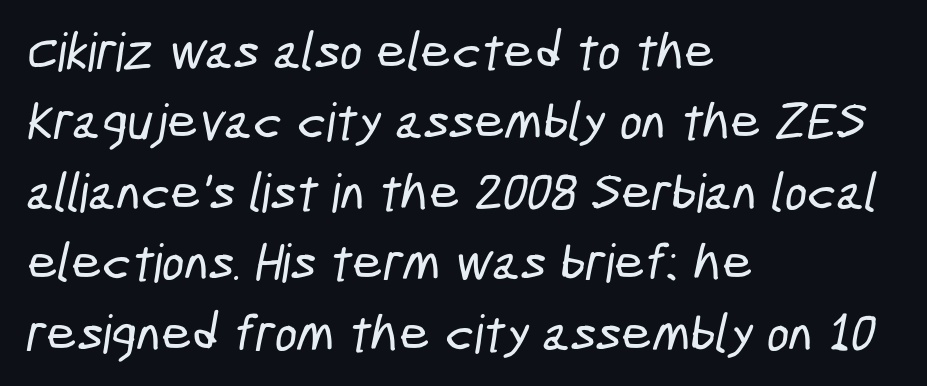
{"serif": "no", "width": "condensed", "stroke_contrast": "low", "x_height": "medium", "monospaced": "no", "underline": "no", "align": "left", "line_spacing": "normal", "line_spacing_ratio": 1.33, "letter_spacing": "normal", "letter_spacing_em": 0.0, "glyph_px": 53}
